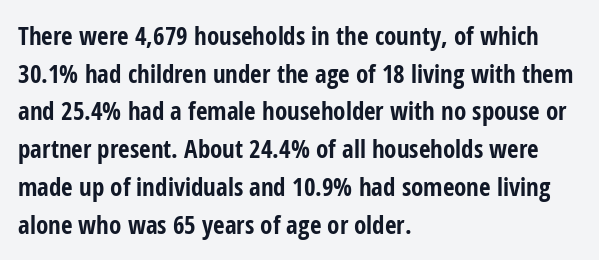
{"italic": "no", "bold": "yes", "underline": "no", "align": "left", "line_spacing": "normal", "line_spacing_ratio": 1.51, "letter_spacing": "normal", "letter_spacing_em": 0.0, "glyph_px": 25}
